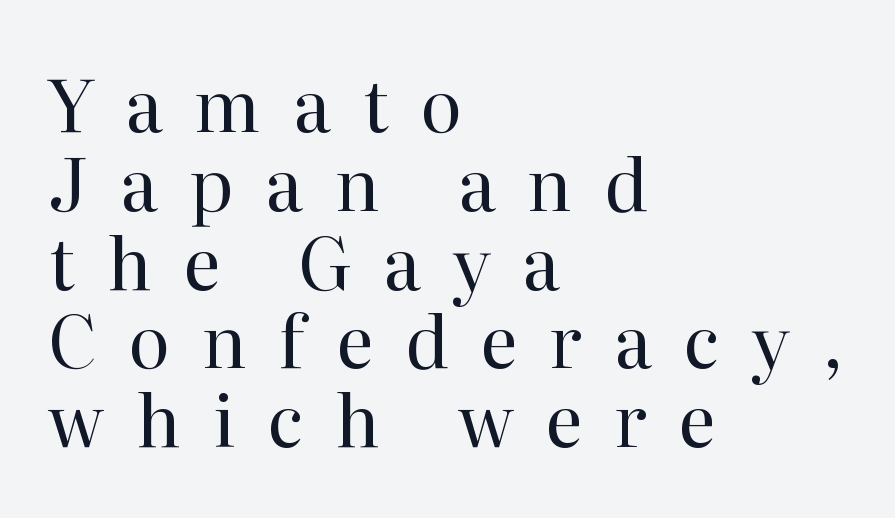
The image shows 71 px regular-weight serif type, upright; set left-aligned, tight line spacing (1.11x), unusually wide letter spacing (+0.45 em), not underlined; high stroke contrast and a medium x-height.
